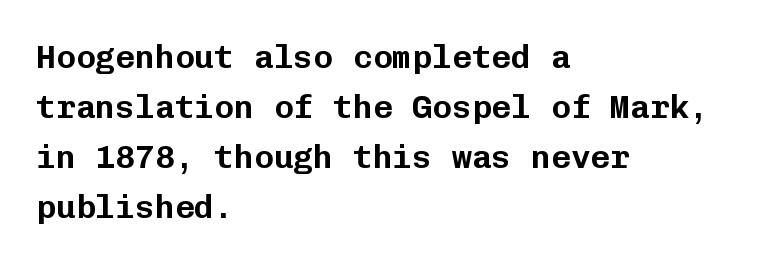
{"serif": "no", "italic": "no", "width": "normal", "stroke_contrast": "low", "x_height": "medium", "monospaced": "yes", "underline": "no", "align": "left", "line_spacing": "normal", "line_spacing_ratio": 1.52, "letter_spacing": "normal", "letter_spacing_em": 0.0, "glyph_px": 33}
